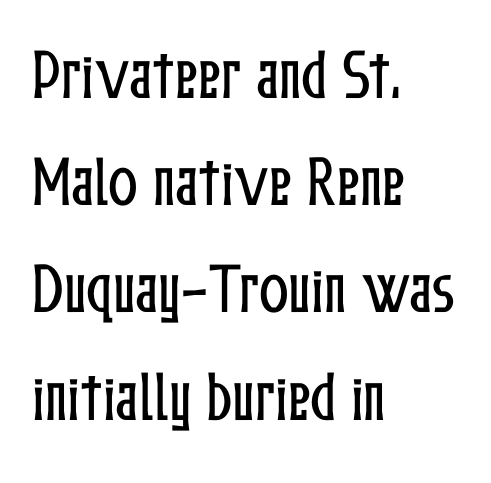
Q: Is the text italic (slanted)? A: No, it is upright.
Q: Is the text underlined? A: No.
Q: How is the paragraph aligned? A: Left-aligned.
Q: Is the spacing between letters normal or unusually wide? A: Normal.
Q: Is the spacing between lines tight, normal or loose? A: Loose.
Q: Width (condensed, normal, or wide)? A: Condensed.
Q: Stroke contrast? A: Low.
Q: x-height? A: Medium.
Q: Monospaced? A: No.
